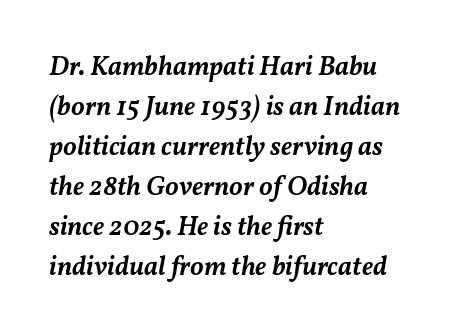
Slightly chunky letters — semibold, I'd say, not full bold. Type without underlining. Looking at the ascenders, they clearly lean. The rendering keeps characters at their native spacing. The rendering uses a moderate line-height, typical for paragraphs.
